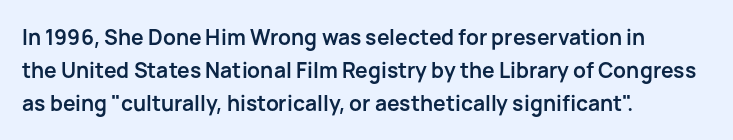
Q: Is the text bold? A: Yes.
Q: Is the text italic (slanted)? A: No, it is upright.
Q: Is the text underlined? A: No.
Q: How is the paragraph aligned? A: Left-aligned.
Q: Is the spacing between letters normal or unusually wide? A: Normal.
Q: Is the spacing between lines tight, normal or loose? A: Normal.
